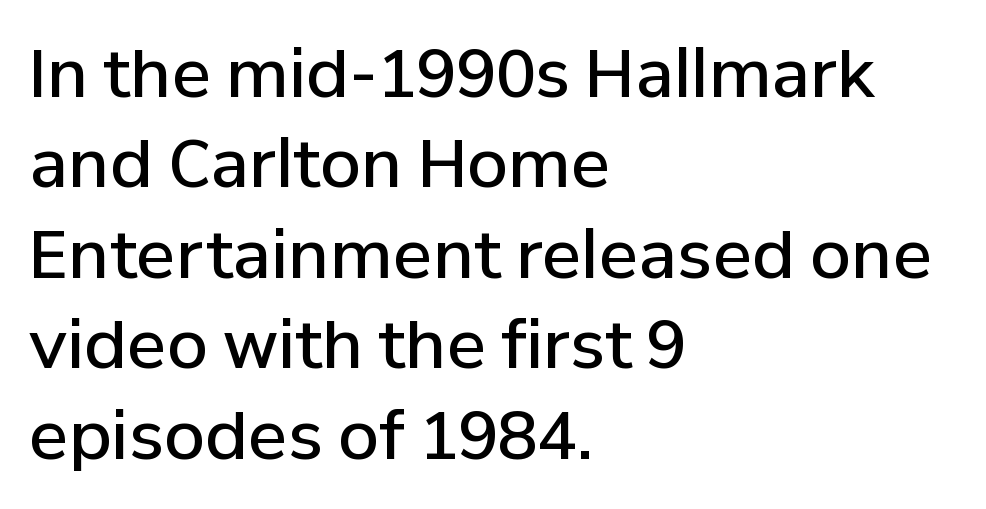
{"serif": "no", "italic": "no", "bold": "semi", "weight": "semibold", "width": "normal", "stroke_contrast": "low", "x_height": "medium", "monospaced": "no", "underline": "no", "align": "left", "line_spacing": "normal", "line_spacing_ratio": 1.37, "letter_spacing": "normal", "letter_spacing_em": 0.0, "glyph_px": 66}
